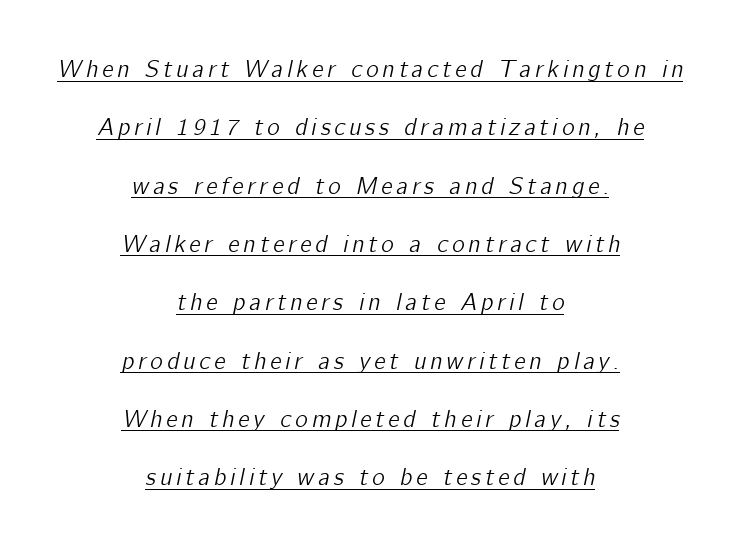
{"italic": "yes", "lean": "right", "slant_degrees": 12, "underline": "yes", "align": "center", "line_spacing": "loose", "line_spacing_ratio": 2.43, "glyph_px": 24}
